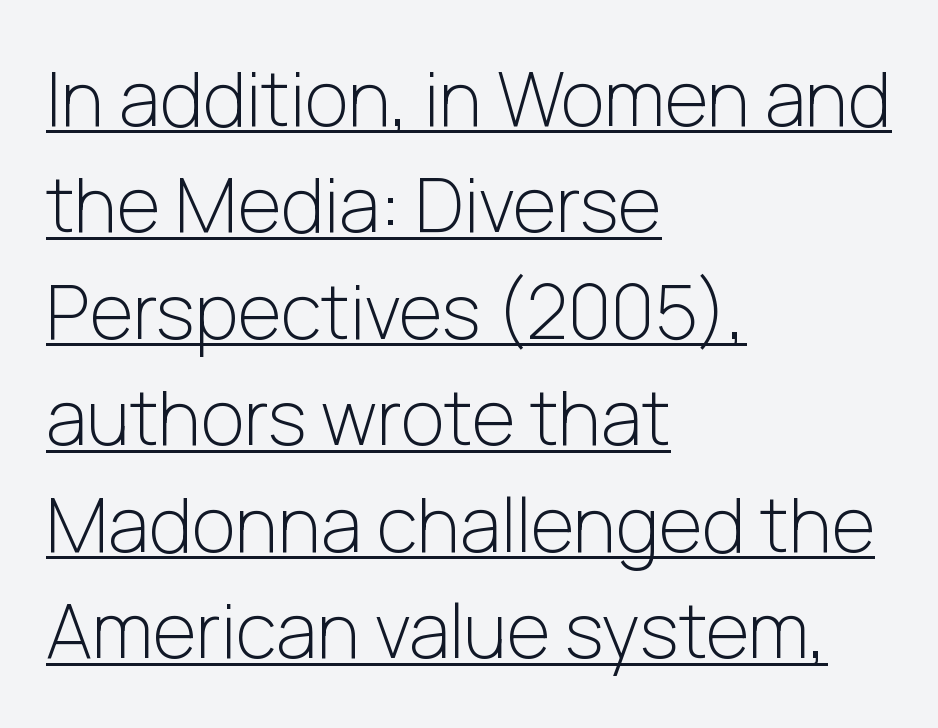
The vertical gap from one line to the next is medium. This is roman type, the default non-slanted kind. The passage shown is not bold in any degree. The paragraph has a hard left edge and a soft right edge. Nothing unusual about the tracking: characters are spaced as the font intends. The type family on display is of the sans-serif kind.
